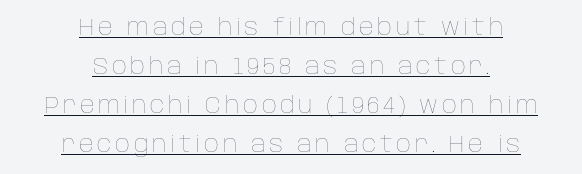
The image shows 23 px text type, upright; set centered, normal line spacing (1.69x), underlined.
